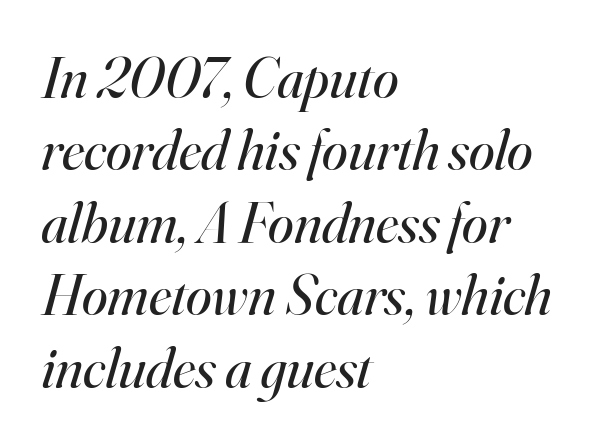
Q: Is the text bold? A: No.
Q: Is the text italic (slanted)? A: Yes, it leans right by about 16 degrees.
Q: Is the typeface a serif or a sans-serif typeface? A: Serif.
Q: Is the text underlined? A: No.
Q: How is the paragraph aligned? A: Left-aligned.
Q: Is the spacing between letters normal or unusually wide? A: Normal.
Q: Is the spacing between lines tight, normal or loose? A: Normal.
Q: Width (condensed, normal, or wide)? A: Normal.
Q: Stroke contrast? A: High.
Q: x-height? A: Small.
Q: Monospaced? A: No.
